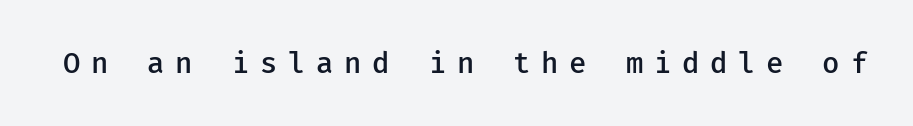
Each word looks stretched out because of the extra space between its letters. Each row of text sits above clean, open space. Upright lettering throughout. Regarding serifs, this sample does without them.
